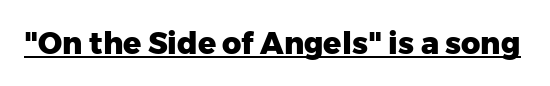
Q: Is the text bold? A: Yes.
Q: Is the text italic (slanted)? A: No, it is upright.
Q: Is the typeface a serif or a sans-serif typeface? A: Sans-serif.
Q: Is the text underlined? A: Yes.
Q: Is the spacing between letters normal or unusually wide? A: Normal.
Q: Width (condensed, normal, or wide)? A: Normal.
Q: Stroke contrast? A: Low.
Q: x-height? A: Medium.
Q: Monospaced? A: No.
